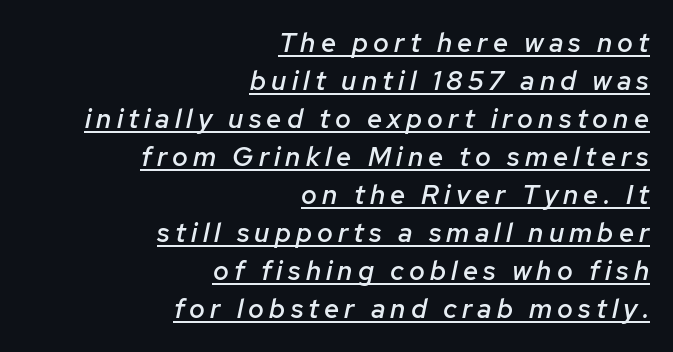
{"italic": "yes", "lean": "right", "slant_degrees": 12, "bold": "semi", "underline": "yes", "align": "right", "line_spacing": "normal", "line_spacing_ratio": 1.41, "glyph_px": 27}
